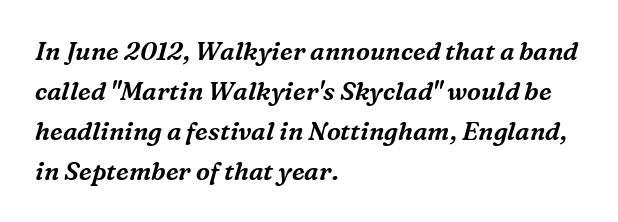
The image shows 25 px text type, italic (leaning right); set left-aligned, normal line spacing (1.6x), normal letter spacing, not underlined.
